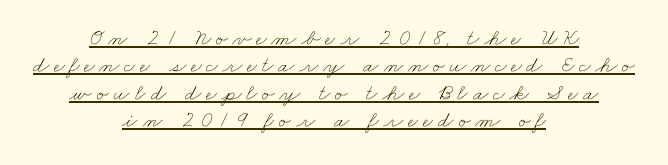
Bold? No — there's no thickening of the strokes. The gaps between neighbouring characters are conspicuously large. Each line of the rendering has a horizontal stroke beneath the glyphs. Notice how the passage keeps no hard edge, just a central spine.
